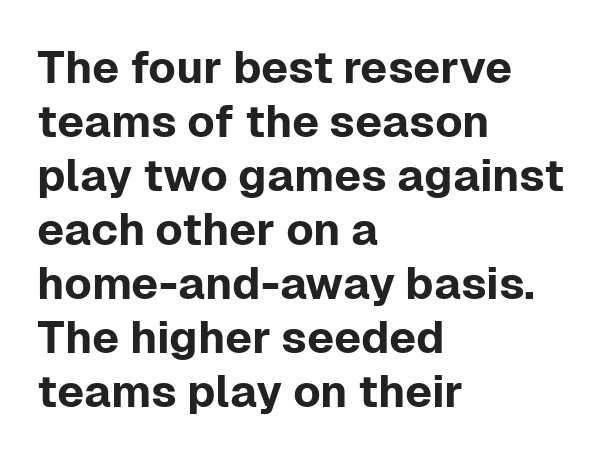
Underlining? Definitely not there. The ragged edge is on the right, which tells us the setting is flush left. The letters advance in unequal steps, a hallmark of proportional type. Tall strokes in this sample are plumb rather than angled.
